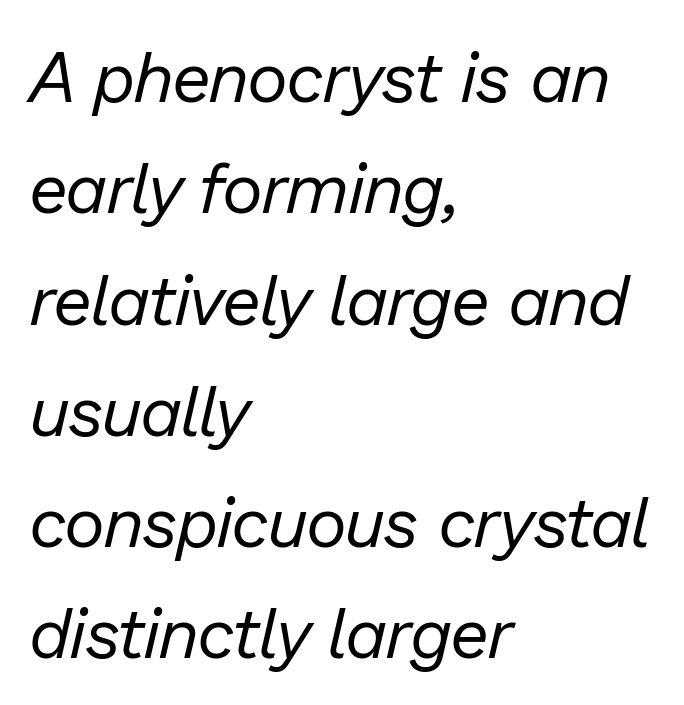
Q: Is the text bold? A: No.
Q: Is the text italic (slanted)? A: Yes, it leans right by about 13 degrees.
Q: Is the text underlined? A: No.
Q: How is the paragraph aligned? A: Left-aligned.
Q: Is the spacing between letters normal or unusually wide? A: Normal.
Q: Is the spacing between lines tight, normal or loose? A: Normal.
Q: Width (condensed, normal, or wide)? A: Normal.
Q: Stroke contrast? A: Low.
Q: x-height? A: Medium.
Q: Monospaced? A: No.
